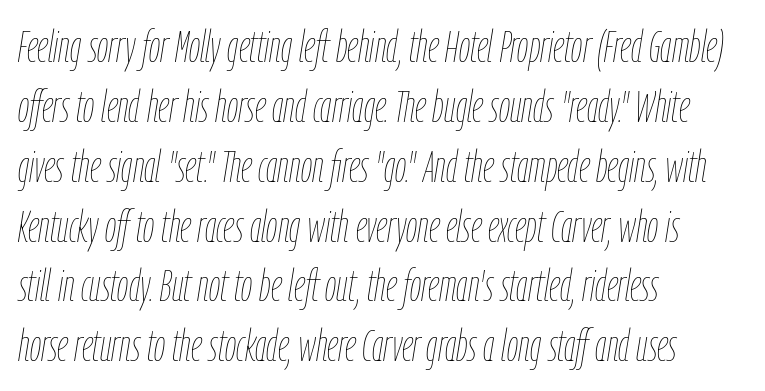
Q: Is the text bold? A: No.
Q: Is the text italic (slanted)? A: Yes, it leans right by about 9 degrees.
Q: Is the text underlined? A: No.
Q: How is the paragraph aligned? A: Left-aligned.
Q: Is the spacing between letters normal or unusually wide? A: Normal.
Q: Is the spacing between lines tight, normal or loose? A: Normal.
Q: Width (condensed, normal, or wide)? A: Condensed.
Q: Stroke contrast? A: Low.
Q: x-height? A: Medium.
Q: Monospaced? A: No.
